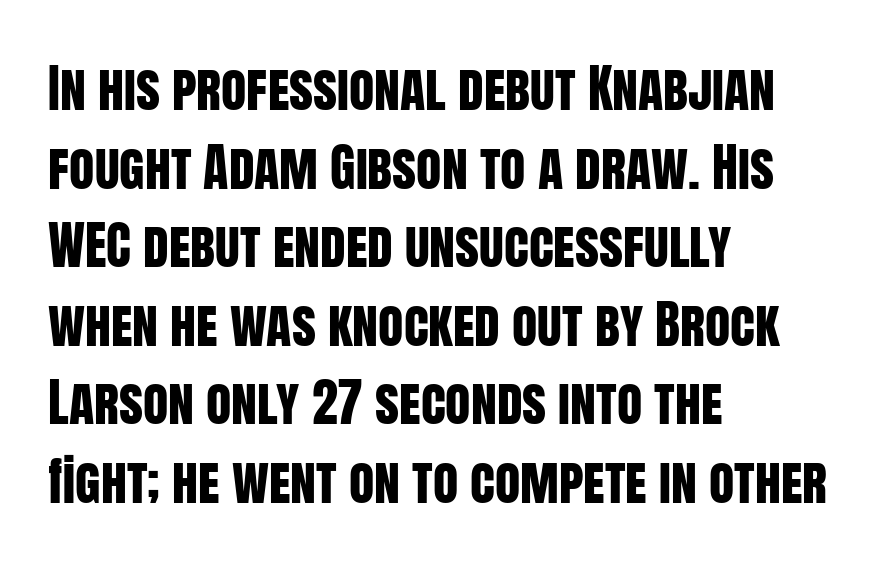
Q: Is the text italic (slanted)? A: No, it is upright.
Q: Is the typeface a serif or a sans-serif typeface? A: Sans-serif.
Q: Is the text underlined? A: No.
Q: How is the paragraph aligned? A: Left-aligned.
Q: Is the spacing between letters normal or unusually wide? A: Normal.
Q: Is the spacing between lines tight, normal or loose? A: Normal.
Q: Width (condensed, normal, or wide)? A: Condensed.
Q: Stroke contrast? A: Low.
Q: x-height? A: Large.
Q: Monospaced? A: No.
